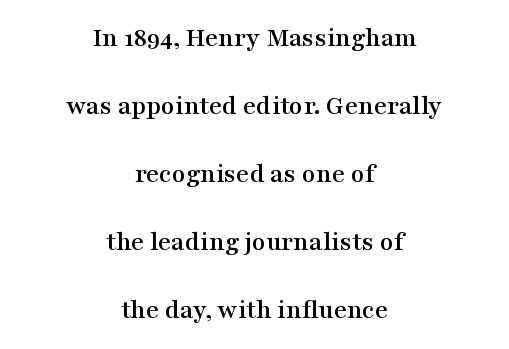
The image shows 28 px wide serif type, upright; set centered, loose line spacing (2.43x), normal letter spacing, not underlined; medium stroke contrast and a medium x-height.
